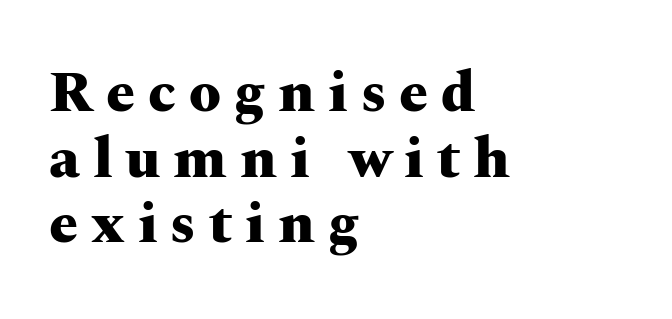
Q: Is the text bold? A: Yes.
Q: Is the text italic (slanted)? A: No, it is upright.
Q: Is the typeface a serif or a sans-serif typeface? A: Serif.
Q: Is the text underlined? A: No.
Q: How is the paragraph aligned? A: Left-aligned.
Q: Is the spacing between letters normal or unusually wide? A: Unusually wide.
Q: Is the spacing between lines tight, normal or loose? A: Tight.
Q: Width (condensed, normal, or wide)? A: Wide.
Q: Stroke contrast? A: Medium.
Q: x-height? A: Medium.
Q: Monospaced? A: No.
